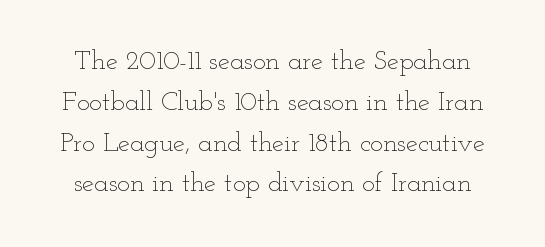
The type sits square on the baseline with zero lean. Look at the tracking — it's just the regular setting, nothing added. The glyphs are unaccompanied by any horizontal stroke below them. Heaviness? Minimal to ordinary, like unemphasized prose. Evenly set lines give the paragraph a standard silhouette.
